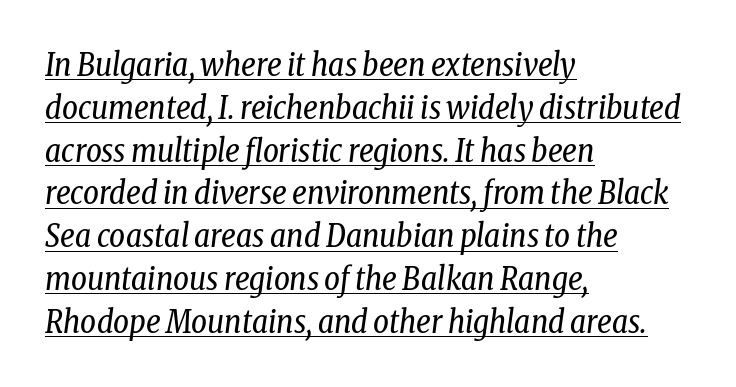
{"serif": "yes", "italic": "yes", "lean": "right", "slant_degrees": 8, "bold": "no", "weight": "regular", "width": "condensed", "stroke_contrast": "low", "x_height": "medium", "monospaced": "no", "underline": "yes", "align": "left", "line_spacing": "normal", "line_spacing_ratio": 1.38, "letter_spacing": "normal", "letter_spacing_em": 0.0, "glyph_px": 31}
